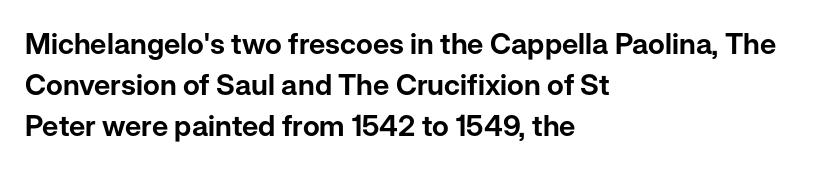
{"serif": "no", "italic": "no", "width": "normal", "stroke_contrast": "low", "x_height": "medium", "monospaced": "no", "underline": "no", "align": "left", "line_spacing": "normal", "line_spacing_ratio": 1.42, "letter_spacing": "normal", "letter_spacing_em": 0.0, "glyph_px": 29}
